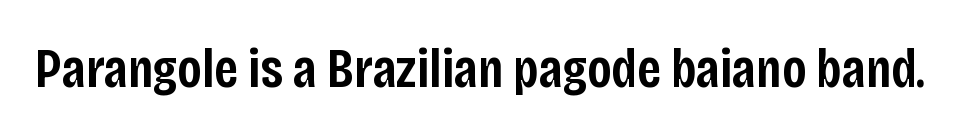
The specimen reads as upright at a glance. Compared with an ordinary text face, these strokes are moderately heavier — a semibold. Underline: absent. The font family rendered here belongs to the sans-serif group. The tracking reads as untouched default to a designer's eye. Looks like regular typesetting: each glyph gets only the width it needs.
